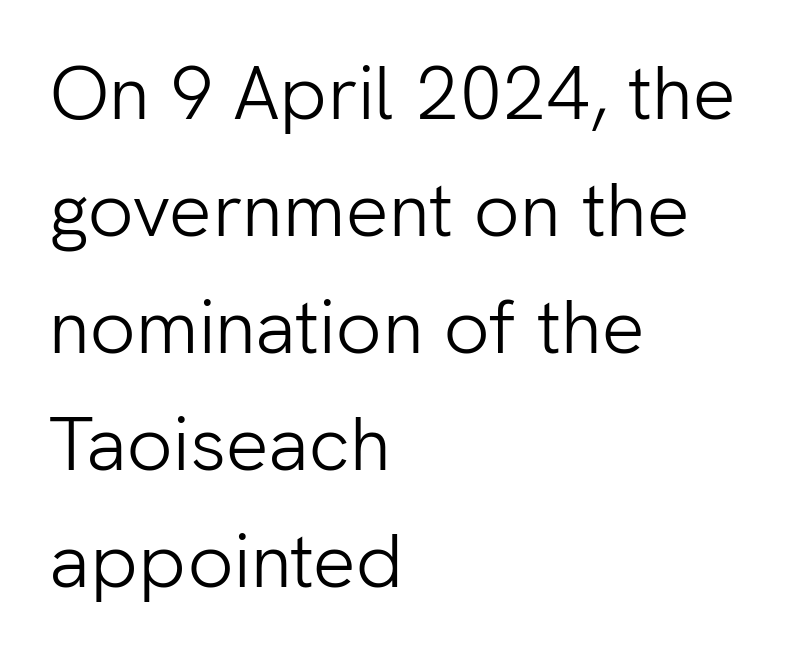
{"serif": "no", "italic": "no", "bold": "no", "weight": "light", "width": "normal", "stroke_contrast": "low", "x_height": "medium", "monospaced": "no", "underline": "no", "align": "left", "line_spacing": "normal", "line_spacing_ratio": 1.54, "letter_spacing": "normal", "letter_spacing_em": 0.0, "glyph_px": 76}
